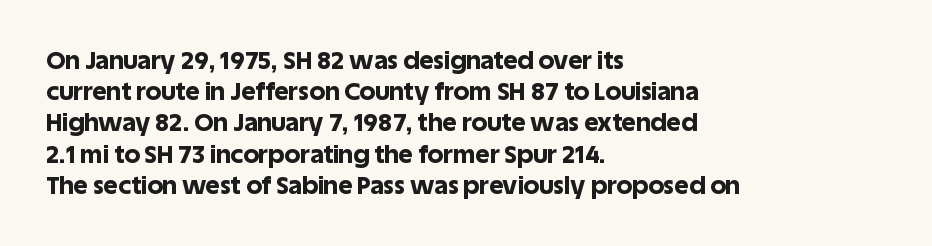
Q: Is the text bold? A: Yes.
Q: Is the text italic (slanted)? A: No, it is upright.
Q: Is the text underlined? A: No.
Q: How is the paragraph aligned? A: Left-aligned.
Q: Is the spacing between letters normal or unusually wide? A: Normal.
Q: Is the spacing between lines tight, normal or loose? A: Normal.
